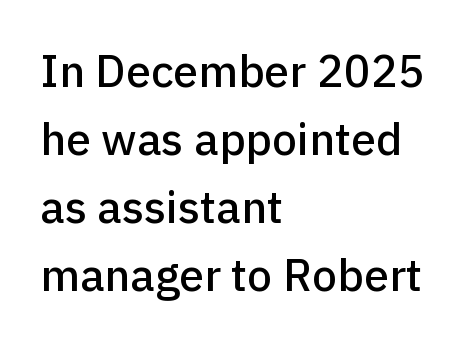
The image shows 45 px sans-serif type, upright; set left-aligned, normal line spacing (1.51x), normal letter spacing, not underlined; low stroke contrast and a medium x-height.
